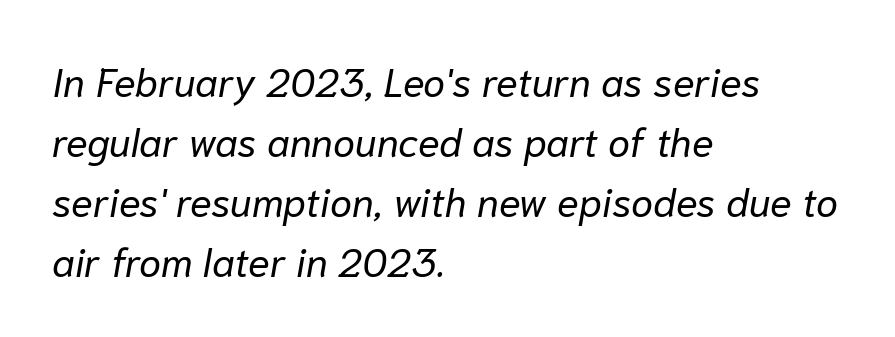
The image shows 40 px regular-weight type, italic (leaning right); set left-aligned, normal line spacing (1.5x), normal letter spacing, not underlined; low stroke contrast and a medium x-height.
